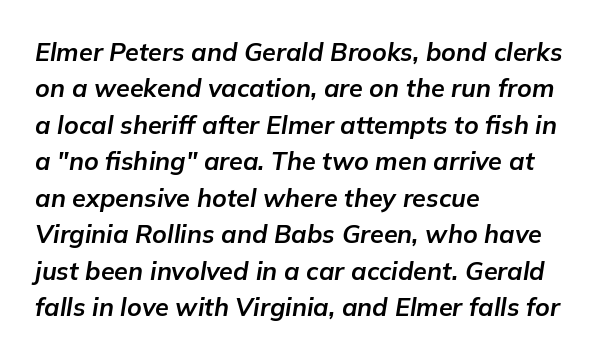
The image shows 25 px bold type, italic (leaning right); set left-aligned, normal line spacing (1.46x), normal letter spacing, not underlined.
